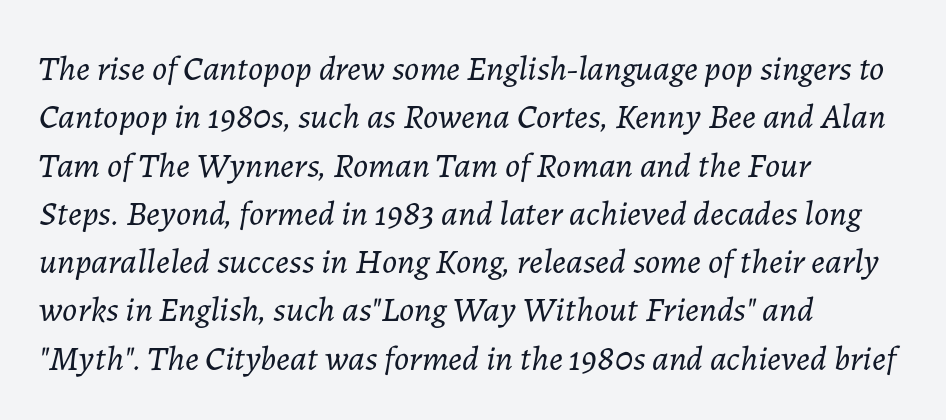
{"italic": "yes", "lean": "right", "slant_degrees": 7, "bold": "no", "weight": "light", "width": "normal", "stroke_contrast": "low", "x_height": "medium", "monospaced": "no", "underline": "no", "align": "left", "line_spacing": "normal", "line_spacing_ratio": 1.38, "letter_spacing": "normal", "letter_spacing_em": 0.0, "glyph_px": 35}
